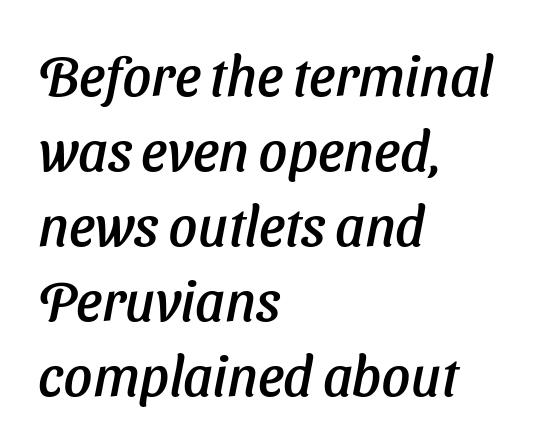
{"width": "normal", "stroke_contrast": "low", "x_height": "medium", "monospaced": "no", "underline": "no", "align": "left", "line_spacing": "normal", "line_spacing_ratio": 1.34, "letter_spacing": "normal", "letter_spacing_em": 0.0, "glyph_px": 56}
